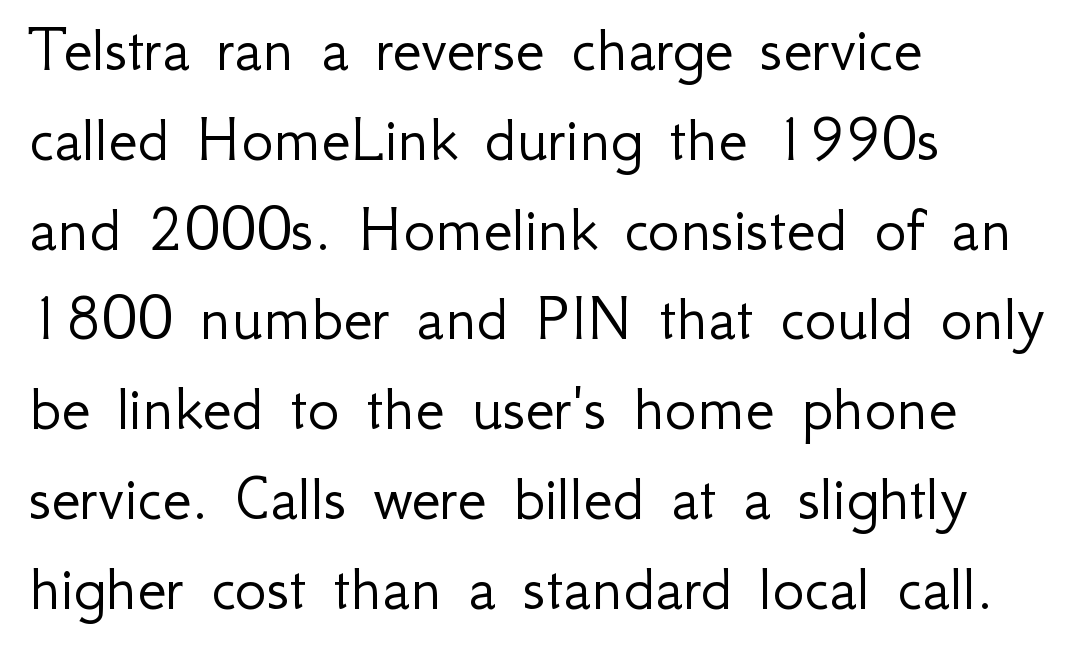
Q: Is the text bold? A: No.
Q: Is the text italic (slanted)? A: No, it is upright.
Q: Is the typeface a serif or a sans-serif typeface? A: Sans-serif.
Q: Is the text underlined? A: No.
Q: How is the paragraph aligned? A: Left-aligned.
Q: Is the spacing between letters normal or unusually wide? A: Normal.
Q: Is the spacing between lines tight, normal or loose? A: Normal.
Q: Width (condensed, normal, or wide)? A: Normal.
Q: Stroke contrast? A: Low.
Q: x-height? A: Small.
Q: Monospaced? A: No.
